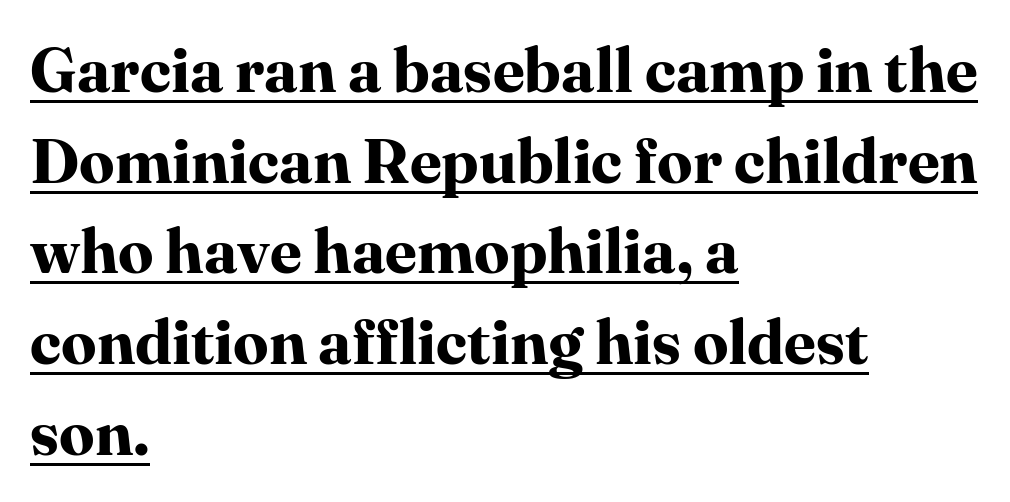
It's the straight-up-and-down kind of type. Students, observe: this is what conventionally led text looks like. In terms of letterform style, serifs are clearly present. Think of a printed novel: that variable character pitch is what you see here.
